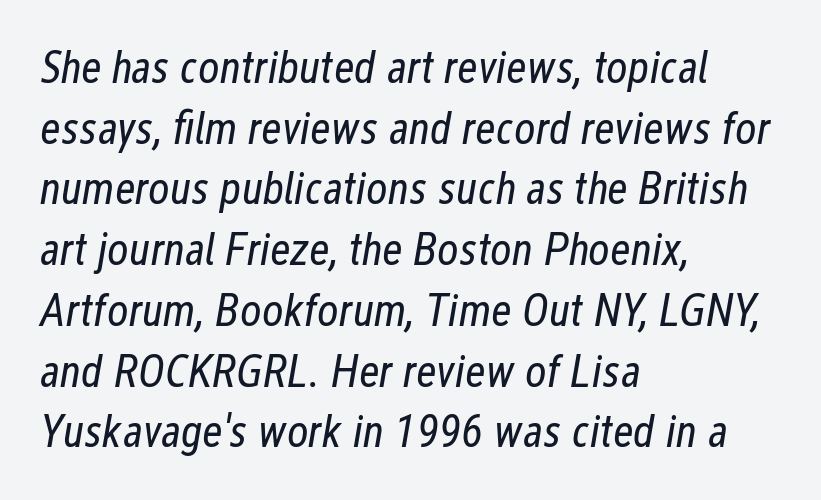
The image shows 46 px regular-weight, condensed type, italic (leaning right); set left-aligned, normal line spacing (1.32x), normal letter spacing, not underlined; low stroke contrast and a medium x-height.
